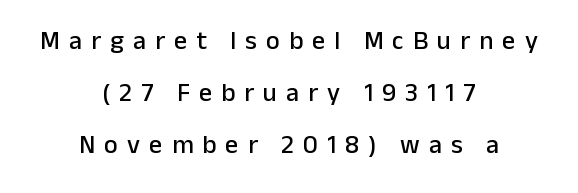
Notice how the stems are strictly vertical — no italics here. Airy leading. Teacher's note: observe the equal gaps on both sides — that is centered alignment. Type without underlining.
